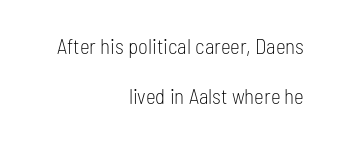
Q: Is the text bold? A: No.
Q: Is the text italic (slanted)? A: No, it is upright.
Q: Is the text underlined? A: No.
Q: How is the paragraph aligned? A: Right-aligned.
Q: Is the spacing between letters normal or unusually wide? A: Normal.
Q: Is the spacing between lines tight, normal or loose? A: Loose.
